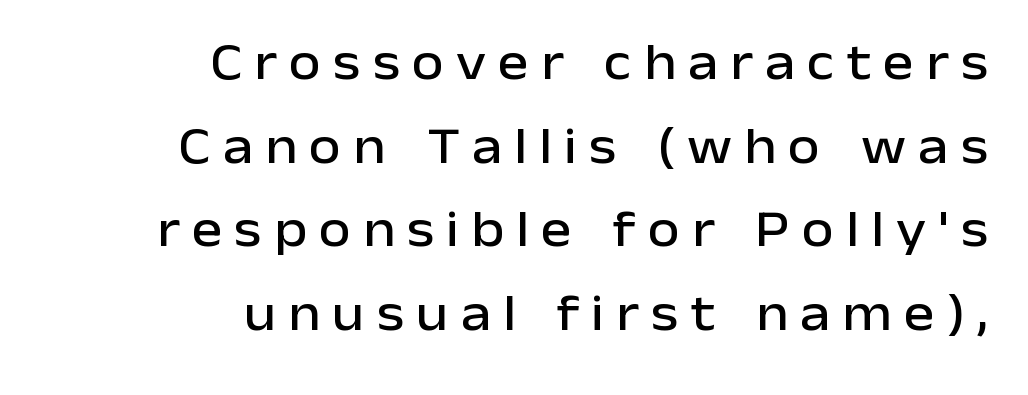
The image shows 52 px sans-serif type, upright; set right-aligned, normal line spacing (1.61x), unusually wide letter spacing (+0.23 em), not underlined; low stroke contrast and a medium x-height.
